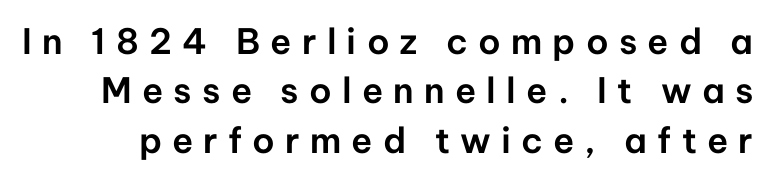
The image shows 35 px sans-serif type, upright; set normal line spacing (1.41x), unusually wide letter spacing (+0.29 em), not underlined; low stroke contrast and a medium x-height.
